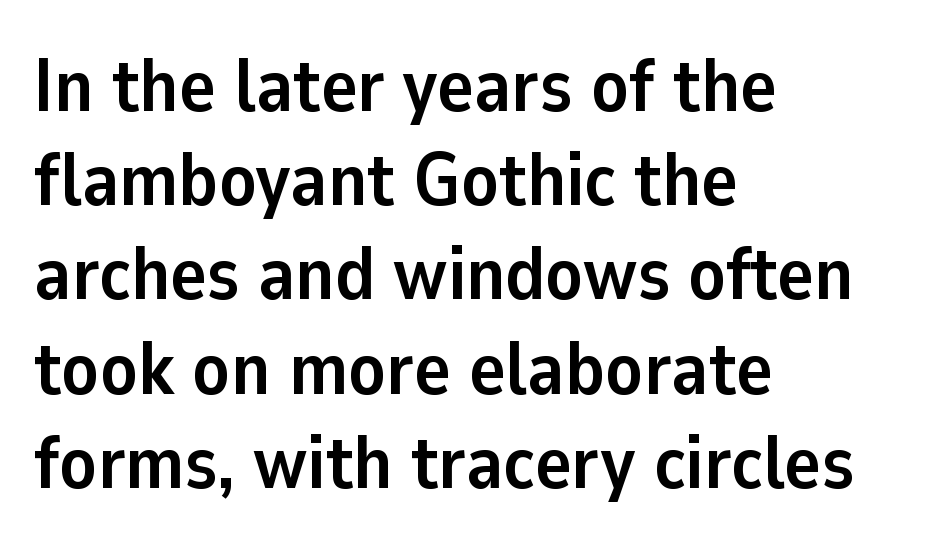
Its strokes are broad and dark, the hallmark of bold type. Varying glyph widths throughout — classic text-font behaviour. Does the copy run flush right? No — it runs flush left. Here the glyphs are tracked normally, forming tight word shapes. The axis of the letterforms is exactly vertical. No word sits above an underline.
